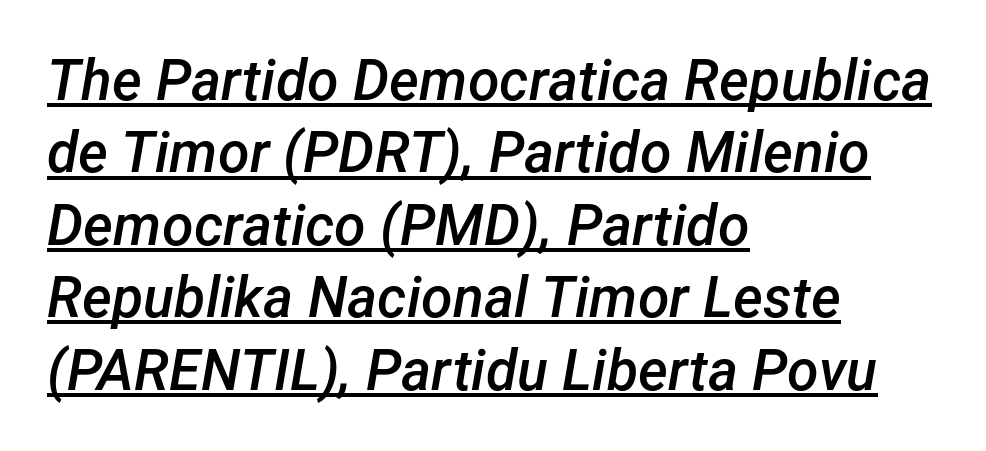
{"italic": "yes", "lean": "right", "slant_degrees": 12, "bold": "semi", "weight": "semibold", "width": "normal", "stroke_contrast": "low", "x_height": "medium", "monospaced": "no", "underline": "yes", "align": "left", "line_spacing": "normal", "line_spacing_ratio": 1.27, "letter_spacing": "normal", "letter_spacing_em": 0.0, "glyph_px": 57}
